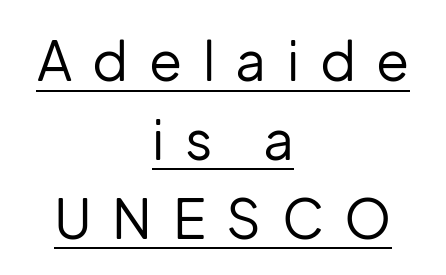
The image shows 54 px regular-weight sans-serif type, upright; set centered, normal line spacing (1.46x), unusually wide letter spacing (+0.38 em), underlined; low stroke contrast and a medium x-height.
